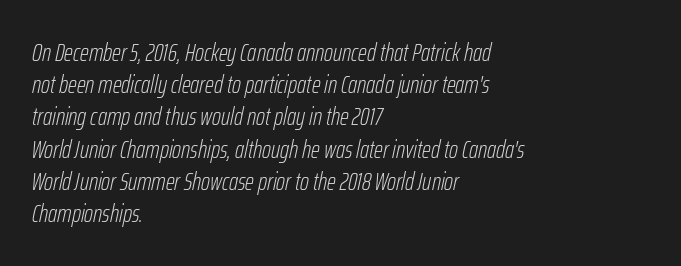
Q: Is the text bold? A: No.
Q: Is the text italic (slanted)? A: Yes, it leans right by about 12 degrees.
Q: Is the text underlined? A: No.
Q: How is the paragraph aligned? A: Left-aligned.
Q: Is the spacing between letters normal or unusually wide? A: Normal.
Q: Is the spacing between lines tight, normal or loose? A: Normal.
